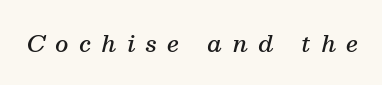
{"italic": "yes", "lean": "right", "slant_degrees": 13, "bold": "semi", "underline": "no", "letter_spacing": "wide", "letter_spacing_em": 0.46, "glyph_px": 23}
